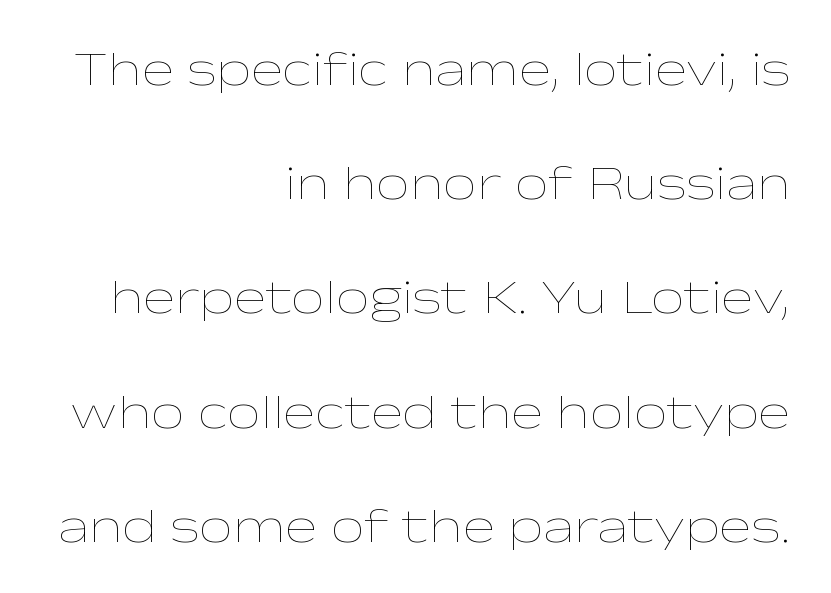
Stroke mass is kept to a normal reading level or below. Letters rest on an invisible, unmarked baseline. Characters follow at the spacing the type designer built in. Leading: increased. This sample has the flowing, uneven cadence of proportional lettering. Alignment: flush right.
